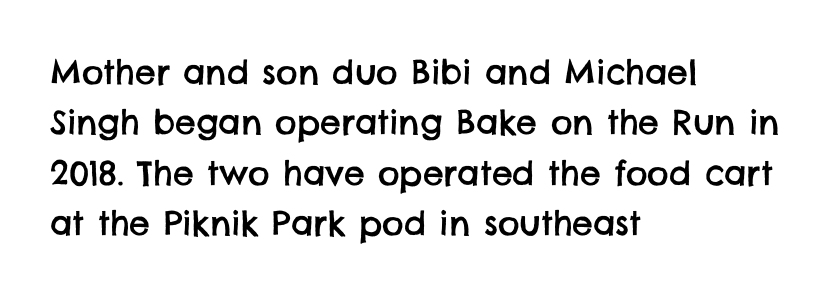
The specimen omits any rule beneath the text block's lines. Each letter keeps its own natural width here, so spacing adapts to shape. Line starts are locked; line ends wander. Horizontal bands of white between lines are of average thickness. A typesetter would label this face a sans.
